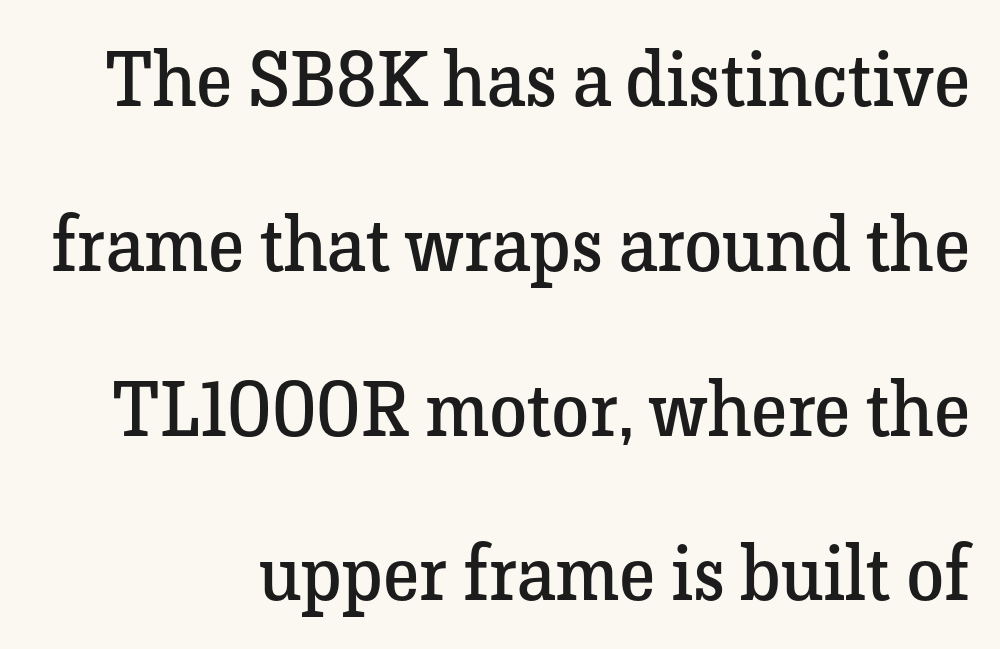
Q: Is the text bold? A: No.
Q: Is the text italic (slanted)? A: No, it is upright.
Q: Is the typeface a serif or a sans-serif typeface? A: Serif.
Q: Is the text underlined? A: No.
Q: How is the paragraph aligned? A: Right-aligned.
Q: Is the spacing between letters normal or unusually wide? A: Normal.
Q: Is the spacing between lines tight, normal or loose? A: Loose.
Q: Width (condensed, normal, or wide)? A: Normal.
Q: Stroke contrast? A: Low.
Q: x-height? A: Medium.
Q: Monospaced? A: No.
